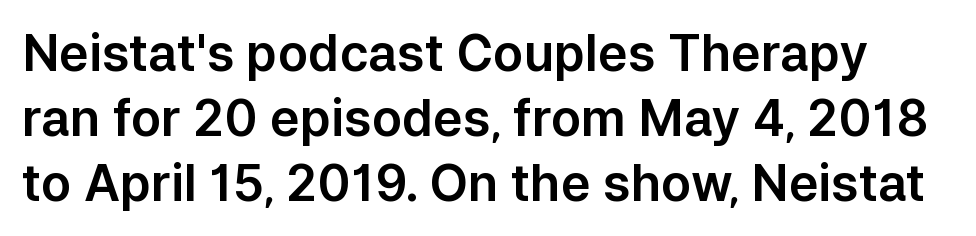
{"serif": "no", "italic": "no", "width": "normal", "stroke_contrast": "low", "x_height": "medium", "monospaced": "no", "underline": "no", "line_spacing": "normal", "line_spacing_ratio": 1.3, "letter_spacing": "normal", "letter_spacing_em": 0.0, "glyph_px": 50}
